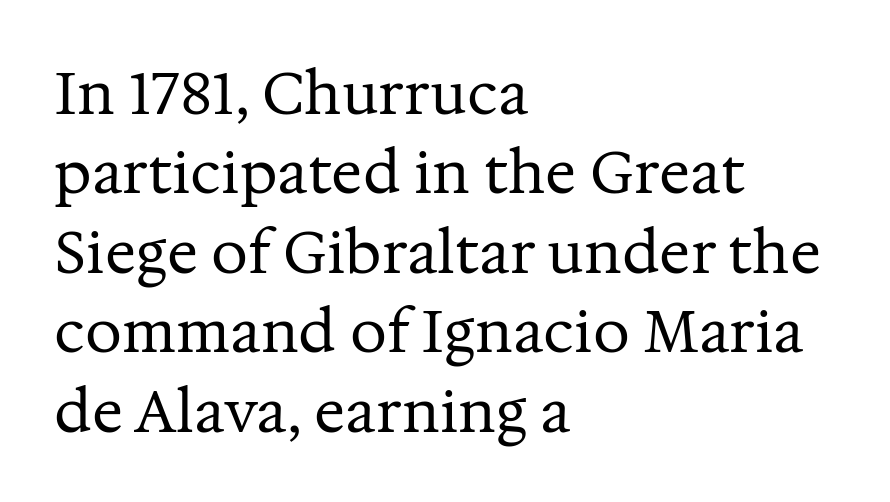
{"serif": "yes", "italic": "no", "bold": "no", "weight": "regular", "width": "normal", "stroke_contrast": "medium", "x_height": "medium", "monospaced": "no", "underline": "no", "align": "left", "line_spacing": "normal", "line_spacing_ratio": 1.37, "letter_spacing": "normal", "letter_spacing_em": 0.0, "glyph_px": 58}
